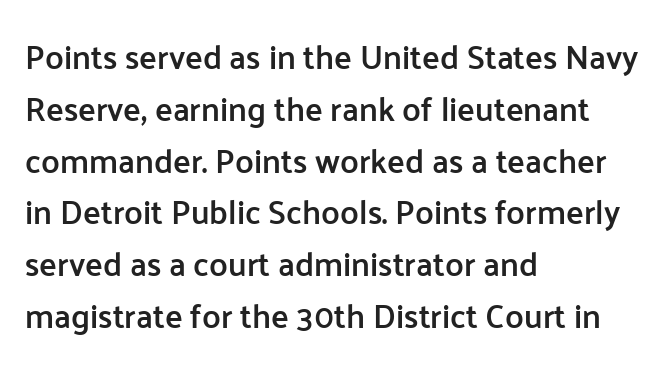
Q: Is the text bold? A: Semi-bold.
Q: Is the text italic (slanted)? A: No, it is upright.
Q: Is the typeface a serif or a sans-serif typeface? A: Sans-serif.
Q: Is the text underlined? A: No.
Q: How is the paragraph aligned? A: Left-aligned.
Q: Is the spacing between letters normal or unusually wide? A: Normal.
Q: Is the spacing between lines tight, normal or loose? A: Normal.
Q: Width (condensed, normal, or wide)? A: Normal.
Q: Stroke contrast? A: Low.
Q: x-height? A: Medium.
Q: Monospaced? A: No.
